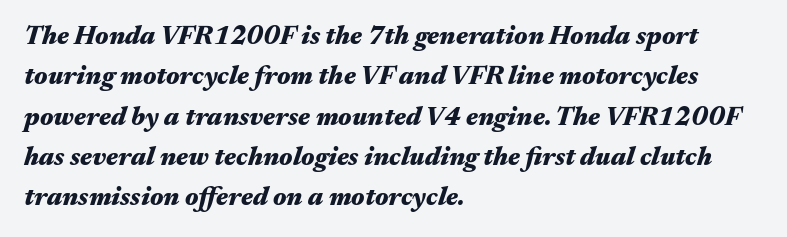
The image shows 26 px bold type, italic (leaning right); set left-aligned, normal line spacing (1.55x), normal letter spacing, not underlined.
